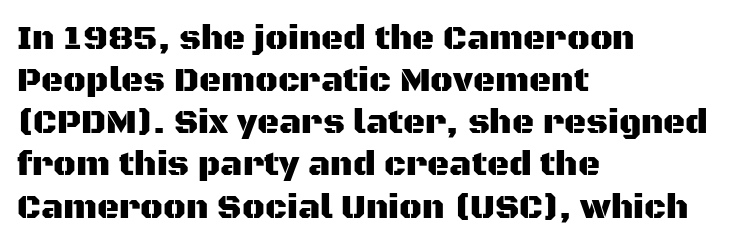
Q: Is the text italic (slanted)? A: No, it is upright.
Q: Is the typeface a serif or a sans-serif typeface? A: Sans-serif.
Q: Is the text underlined? A: No.
Q: How is the paragraph aligned? A: Left-aligned.
Q: Is the spacing between letters normal or unusually wide? A: Normal.
Q: Width (condensed, normal, or wide)? A: Normal.
Q: Stroke contrast? A: Medium.
Q: x-height? A: Large.
Q: Monospaced? A: No.
